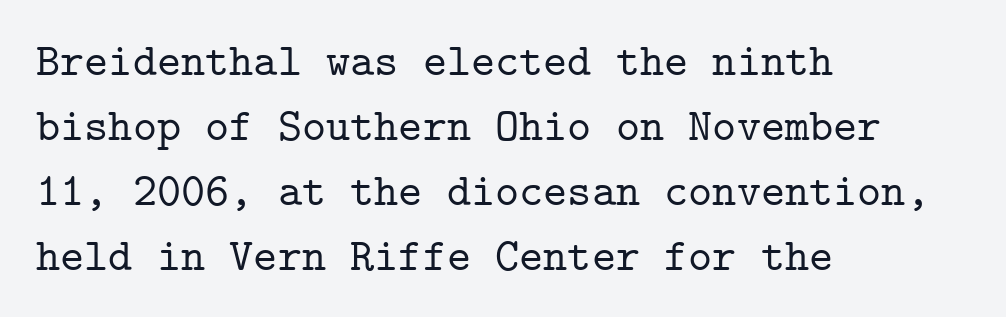
Q: Is the text italic (slanted)? A: No, it is upright.
Q: Is the typeface a serif or a sans-serif typeface? A: Serif.
Q: Is the text underlined? A: No.
Q: How is the paragraph aligned? A: Left-aligned.
Q: Is the spacing between letters normal or unusually wide? A: Normal.
Q: Is the spacing between lines tight, normal or loose? A: Normal.
Q: Width (condensed, normal, or wide)? A: Normal.
Q: Stroke contrast? A: Low.
Q: x-height? A: Medium.
Q: Monospaced? A: Yes.
